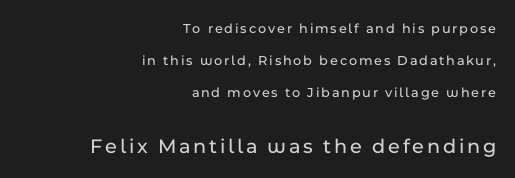
Q: Is the text italic (slanted)? A: No, it is upright.
Q: Is the text underlined? A: No.
Q: How is the paragraph aligned? A: Right-aligned.
Q: Is the spacing between lines tight, normal or loose? A: Loose.
Q: Which block of text is set in a larger size, the first (top) or the second (bottom)? A: The second (bottom) one.
